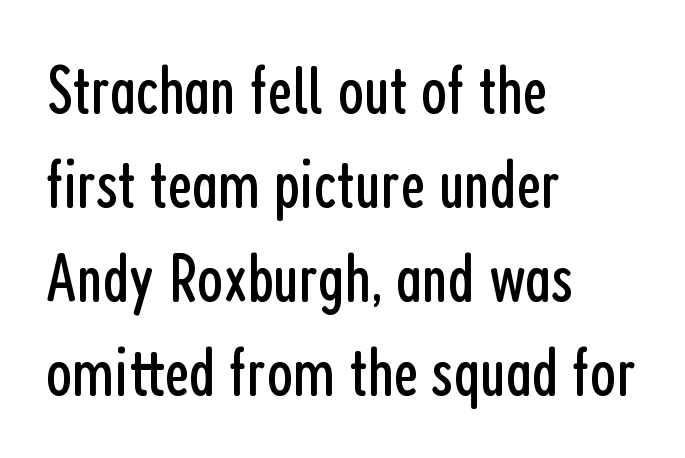
{"serif": "no", "italic": "no", "bold": "no", "weight": "regular", "width": "condensed", "stroke_contrast": "low", "x_height": "medium", "monospaced": "no", "underline": "no", "align": "left", "line_spacing": "normal", "line_spacing_ratio": 1.38, "letter_spacing": "normal", "letter_spacing_em": 0.0, "glyph_px": 68}
